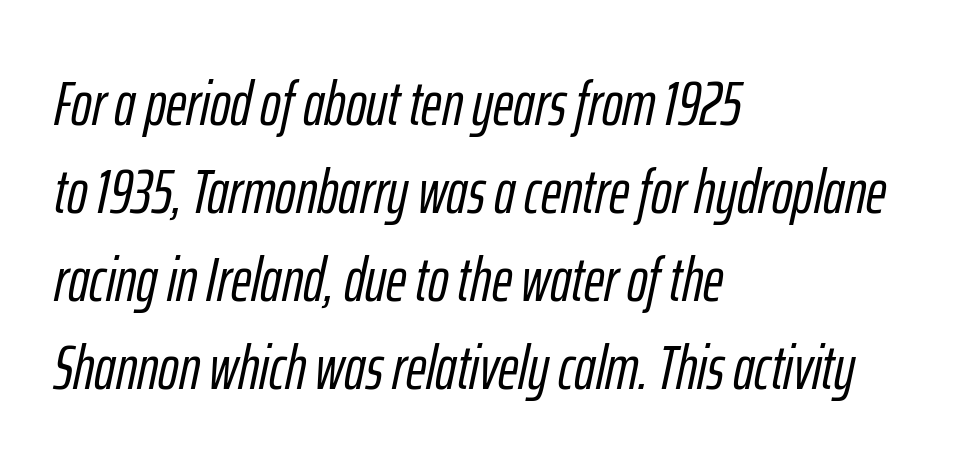
{"italic": "yes", "lean": "right", "slant_degrees": 12, "width": "condensed", "stroke_contrast": "low", "x_height": "medium", "monospaced": "no", "underline": "no", "align": "left", "line_spacing": "normal", "line_spacing_ratio": 1.42, "letter_spacing": "normal", "letter_spacing_em": 0.0, "glyph_px": 62}
